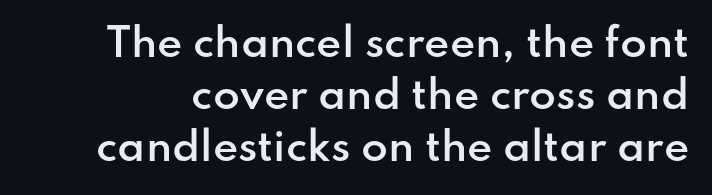
The image shows 39 px semibold sans-serif type, upright; set normal line spacing (1.33x), normal letter spacing, not underlined; low stroke contrast and a small x-height.
